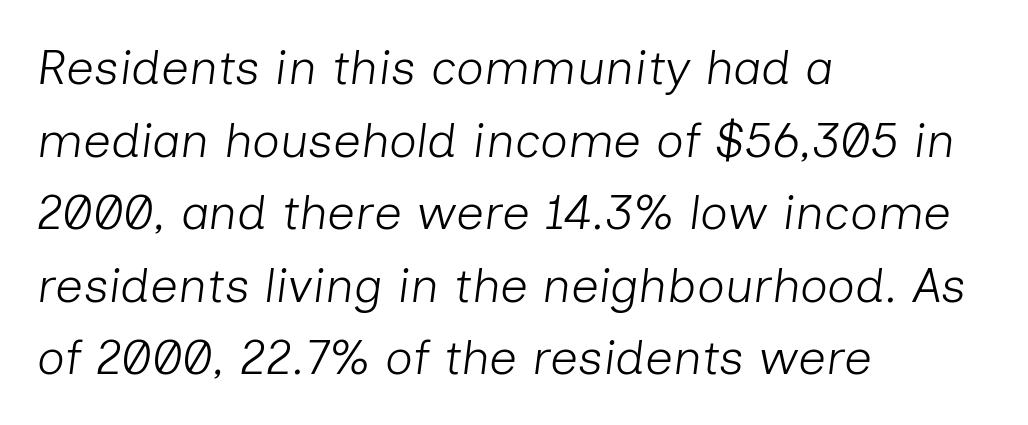
Summary of vertical rhythm: regular, with standard interline spacing. The glyphs look as if they've been sheared to an angle. This rendering uses left alignment, leaving the right contour irregular. The passage shown has conventional tracking throughout. Stems and bowls with no extra thickness — not bold.
